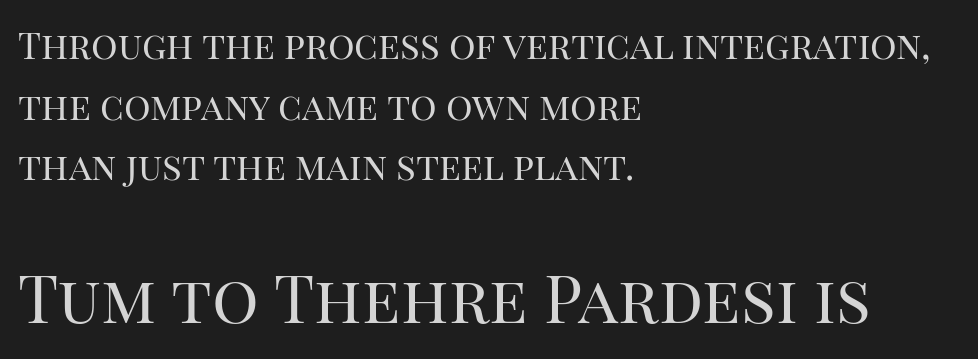
Whoever set this chose a conventional vertical rhythm. The weight would be labelled regular, book, light, or lighter still. Is this a sans? No — the strokes have serifs. The passage is arranged the way most books set body copy — flush left. Rule under the text: the space is simply empty.
